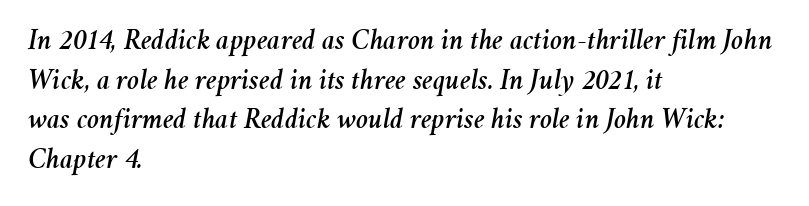
Lines of text with bare space underneath. The letters sit at their default tracking, neither squeezed nor spread. Characters are canted at an angle relative to the baseline's perpendicular. The text block is weighted toward the left margin, trailing off unevenly rightward. Evenly set lines give the paragraph a standard silhouette.
